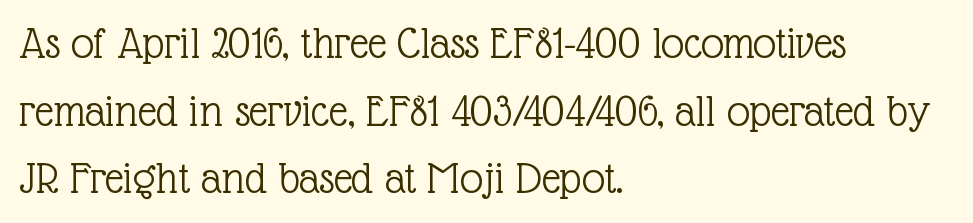
{"serif": "yes", "italic": "no", "bold": "no", "weight": "light", "width": "normal", "x_height": "medium", "monospaced": "no", "underline": "no", "align": "left", "line_spacing": "normal", "line_spacing_ratio": 1.47, "letter_spacing": "normal", "letter_spacing_em": 0.0, "glyph_px": 46}
